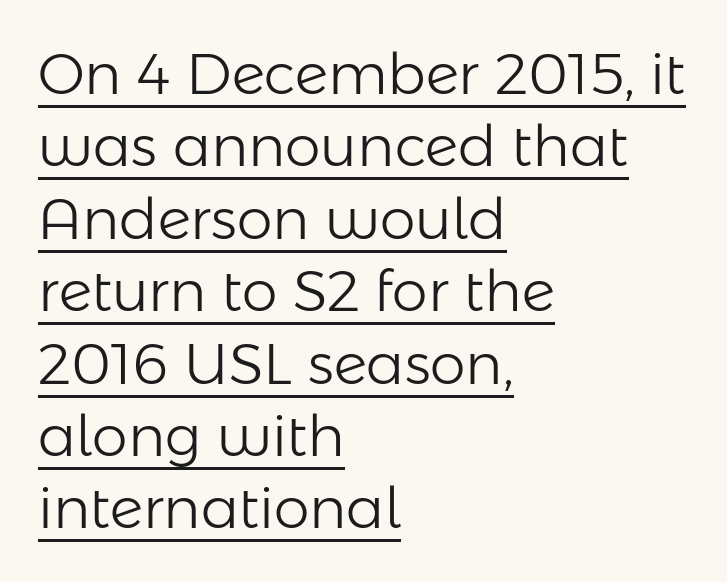
{"serif": "no", "italic": "no", "bold": "no", "weight": "light", "width": "normal", "stroke_contrast": "low", "x_height": "medium", "monospaced": "no", "underline": "yes", "align": "left", "line_spacing": "normal", "line_spacing_ratio": 1.27, "letter_spacing": "normal", "letter_spacing_em": 0.0, "glyph_px": 57}
